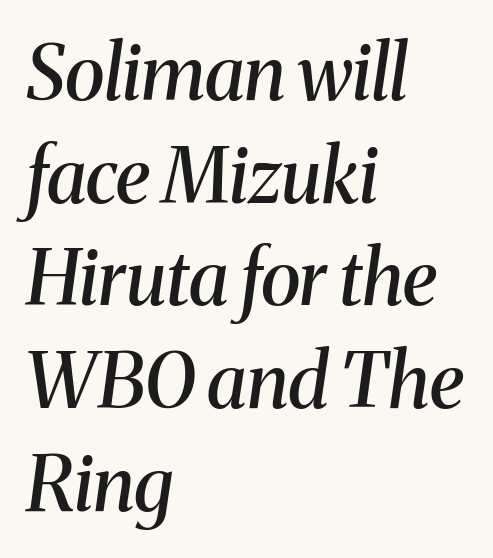
Words float on clear page, feet unadorned. This is the in-between weight designers call semibold or demi. The text carries the slant typical of an italic or oblique font. The gaps between neighbouring characters are ordinary and unremarkable. Does the type have serifs? Yes, each stem ends in a small foot.
